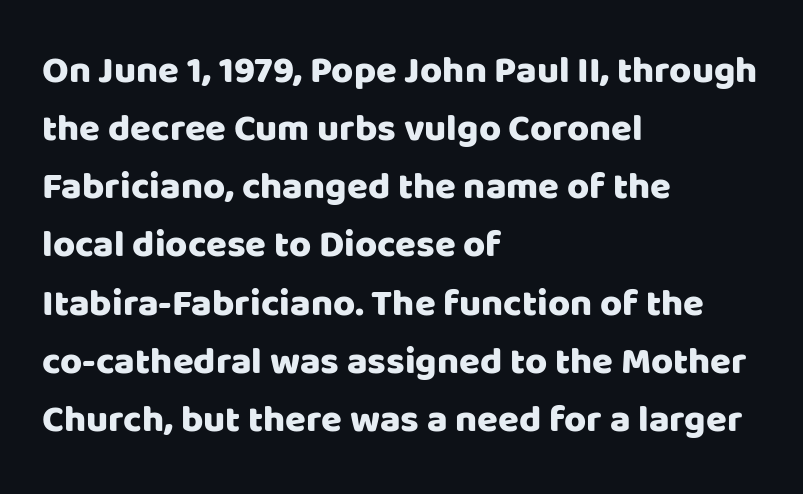
Proportional: the letters do not fall into vertical columns. Posture: straight, roman, zero tilt. If you measured baseline to baseline, you'd find a middling distance. Does extra space separate the letters? No, they use regular spacing. Each row of text sits above clean, open space. The lines are quadded left.
